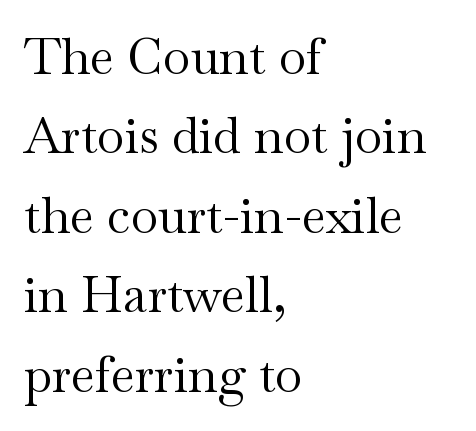
{"serif": "yes", "italic": "no", "bold": "no", "weight": "regular", "width": "wide", "stroke_contrast": "medium", "x_height": "small", "monospaced": "no", "underline": "no", "align": "left", "line_spacing": "normal", "line_spacing_ratio": 1.59, "letter_spacing": "normal", "letter_spacing_em": 0.0, "glyph_px": 50}
